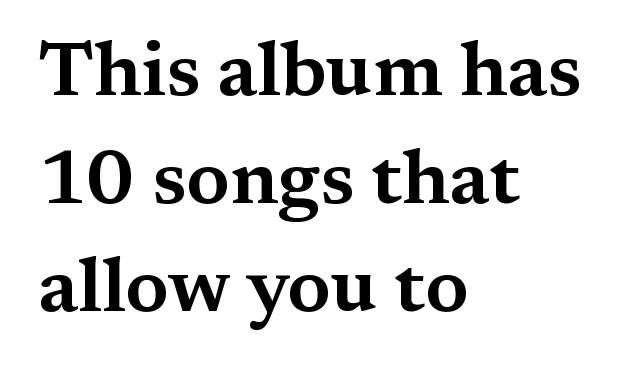
The image shows 77 px wide serif type, upright; set left-aligned, normal line spacing (1.4x), normal letter spacing, not underlined; medium stroke contrast and a medium x-height.
